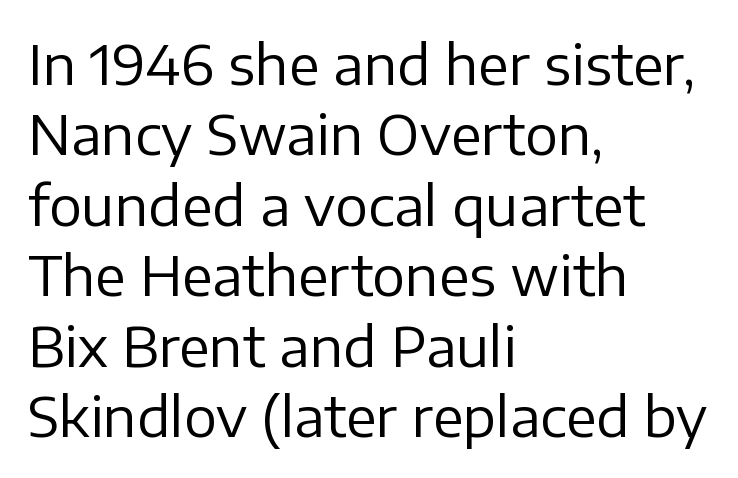
{"serif": "no", "italic": "no", "bold": "no", "weight": "regular", "width": "normal", "stroke_contrast": "low", "x_height": "medium", "monospaced": "no", "underline": "no", "align": "left", "line_spacing": "normal", "line_spacing_ratio": 1.28, "letter_spacing": "normal", "letter_spacing_em": 0.0, "glyph_px": 55}
